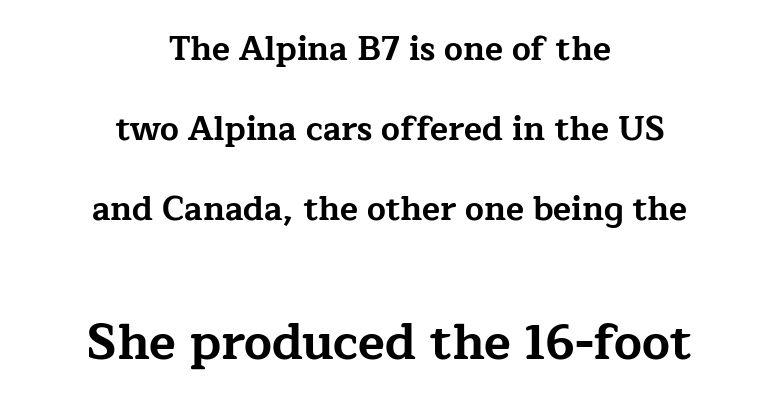
{"serif": "yes", "italic": "no", "bold": "yes", "weight": "bold", "width": "wide", "stroke_contrast": "low", "x_height": "medium", "monospaced": "no", "underline": "no", "align": "center", "line_spacing": "loose", "line_spacing_ratio": 2.43, "letter_spacing": "normal", "letter_spacing_em": 0.0, "larger_block": "second", "size_ratio": 1.48, "glyph_px": 49}
